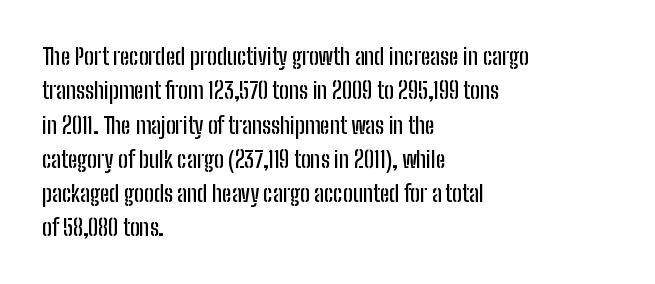
The image shows 23 px text type, upright; set left-aligned, normal line spacing (1.49x), normal letter spacing, not underlined.
